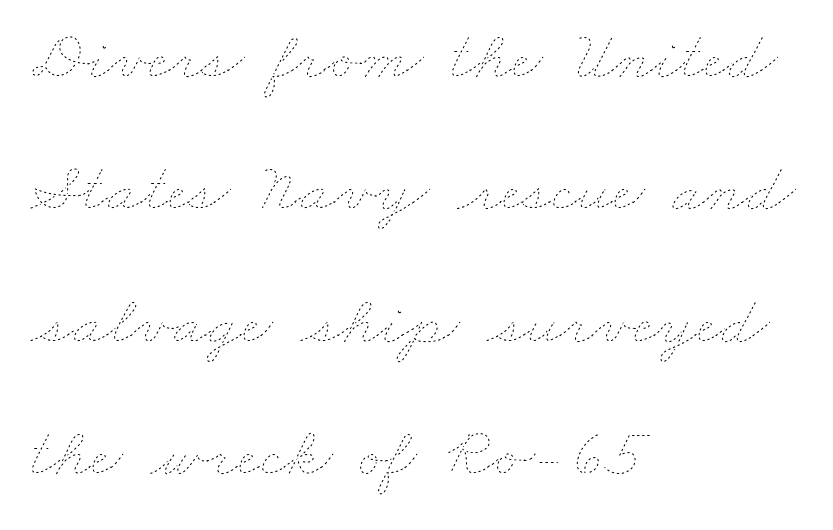
Q: Is the text bold? A: No.
Q: Is the text underlined? A: No.
Q: How is the paragraph aligned? A: Left-aligned.
Q: Is the spacing between letters normal or unusually wide? A: Normal.
Q: Is the spacing between lines tight, normal or loose? A: Loose.
Q: Width (condensed, normal, or wide)? A: Wide.
Q: Stroke contrast? A: Low.
Q: x-height? A: Small.
Q: Monospaced? A: No.
